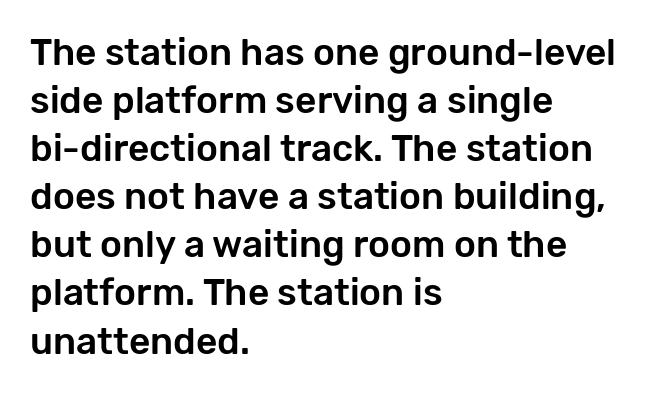
{"serif": "no", "italic": "no", "width": "normal", "stroke_contrast": "low", "x_height": "medium", "monospaced": "no", "underline": "no", "align": "left", "line_spacing": "normal", "line_spacing_ratio": 1.3, "letter_spacing": "normal", "letter_spacing_em": 0.0, "glyph_px": 37}
